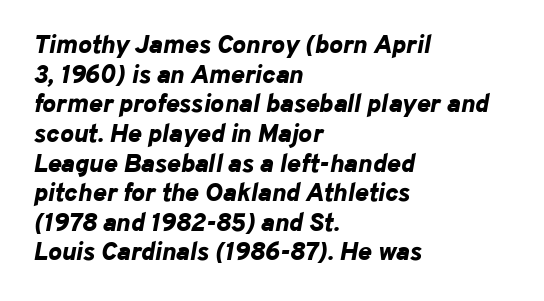
The image shows 26 px bold type, italic (leaning right); set left-aligned, tight line spacing (1.14x), normal letter spacing, not underlined.
